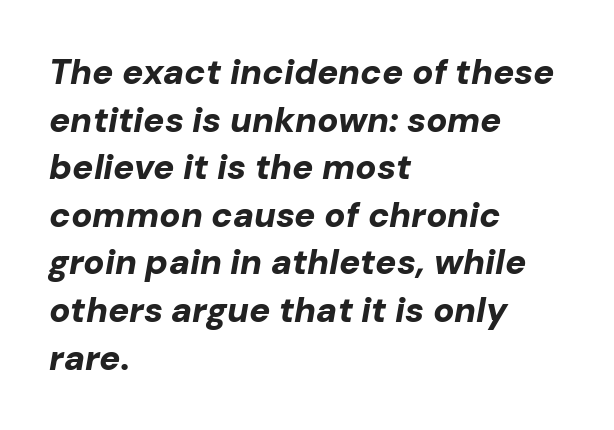
{"italic": "yes", "lean": "right", "slant_degrees": 10, "bold": "yes", "weight": "bold", "width": "normal", "stroke_contrast": "low", "x_height": "medium", "monospaced": "no", "underline": "no", "align": "left", "line_spacing": "normal", "line_spacing_ratio": 1.36, "letter_spacing": "normal", "letter_spacing_em": 0.0, "glyph_px": 35}
